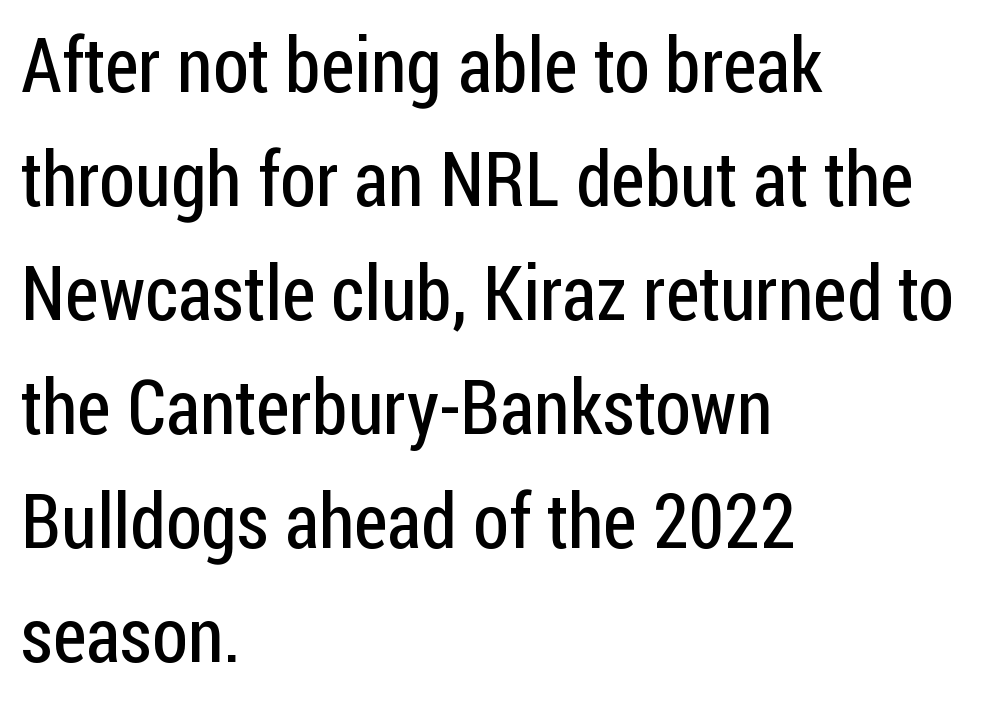
{"serif": "no", "italic": "no", "bold": "no", "weight": "regular", "width": "condensed", "stroke_contrast": "low", "x_height": "medium", "monospaced": "no", "underline": "no", "align": "left", "line_spacing": "normal", "line_spacing_ratio": 1.5, "letter_spacing": "normal", "letter_spacing_em": 0.0, "glyph_px": 76}
